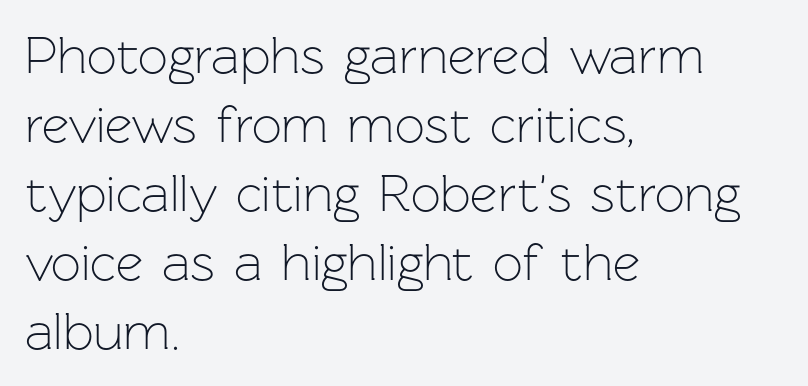
{"serif": "no", "italic": "no", "bold": "no", "weight": "light", "width": "normal", "stroke_contrast": "low", "x_height": "medium", "monospaced": "no", "underline": "no", "align": "left", "line_spacing": "normal", "line_spacing_ratio": 1.3, "letter_spacing": "normal", "letter_spacing_em": 0.0, "glyph_px": 53}
